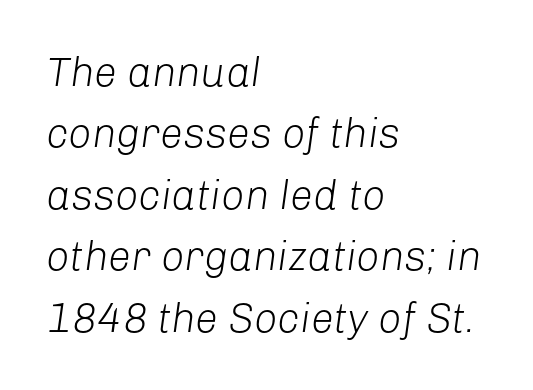
Each letter keeps its own natural width here, so spacing adapts to shape. There is no visible air inserted between adjacent glyphs. This is not heavy type; no bold has been used. This rendering features lettering with no underline.
